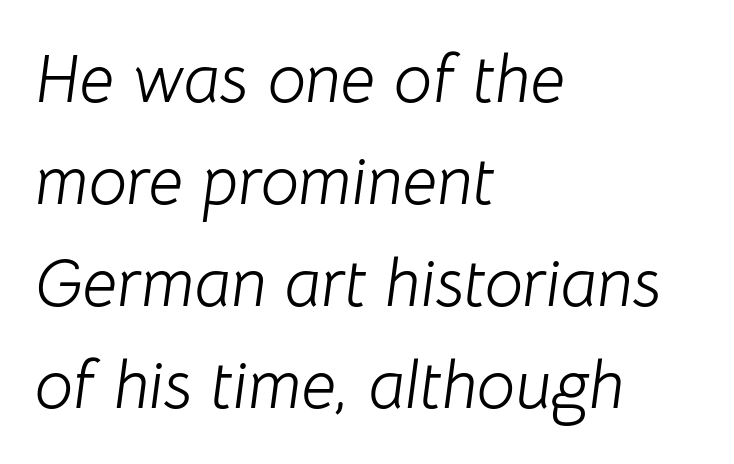
Q: Is the text bold? A: No.
Q: Is the text italic (slanted)? A: Yes, it leans right by about 8 degrees.
Q: Is the text underlined? A: No.
Q: How is the paragraph aligned? A: Left-aligned.
Q: Is the spacing between letters normal or unusually wide? A: Normal.
Q: Is the spacing between lines tight, normal or loose? A: Normal.
Q: Width (condensed, normal, or wide)? A: Normal.
Q: Stroke contrast? A: Low.
Q: x-height? A: Medium.
Q: Monospaced? A: No.
